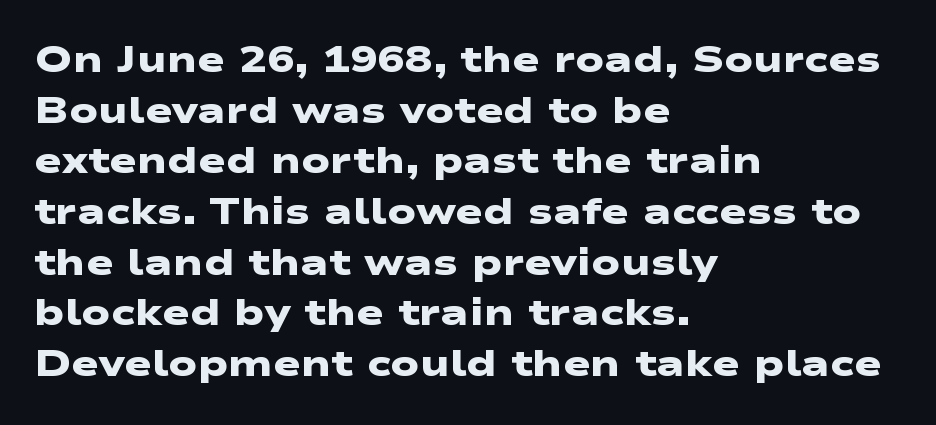
{"serif": "no", "bold": "yes", "weight": "heavy", "width": "wide", "stroke_contrast": "low", "x_height": "medium", "monospaced": "no", "underline": "no", "align": "left", "line_spacing": "normal", "line_spacing_ratio": 1.37, "letter_spacing": "normal", "letter_spacing_em": 0.0, "glyph_px": 37}
